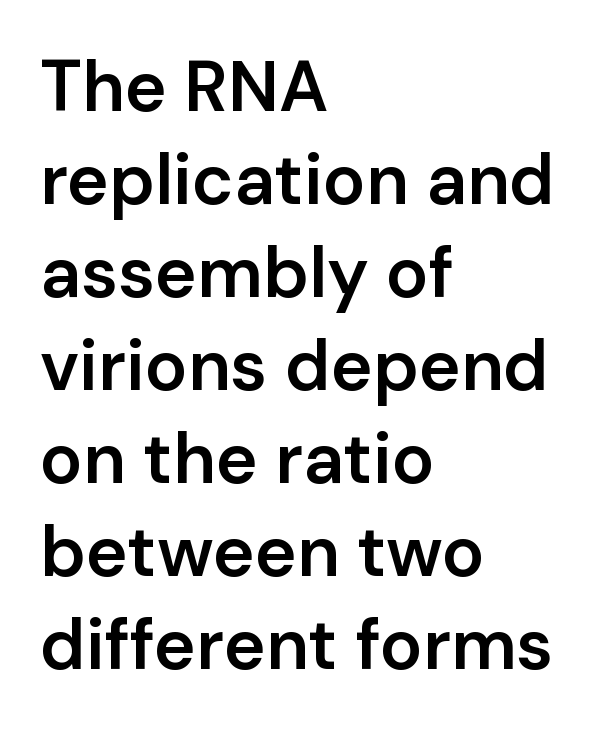
Q: Is the text bold? A: Semi-bold.
Q: Is the text italic (slanted)? A: No, it is upright.
Q: Is the typeface a serif or a sans-serif typeface? A: Sans-serif.
Q: Is the text underlined? A: No.
Q: How is the paragraph aligned? A: Left-aligned.
Q: Is the spacing between letters normal or unusually wide? A: Normal.
Q: Is the spacing between lines tight, normal or loose? A: Normal.
Q: Width (condensed, normal, or wide)? A: Normal.
Q: Stroke contrast? A: Low.
Q: x-height? A: Medium.
Q: Monospaced? A: No.
